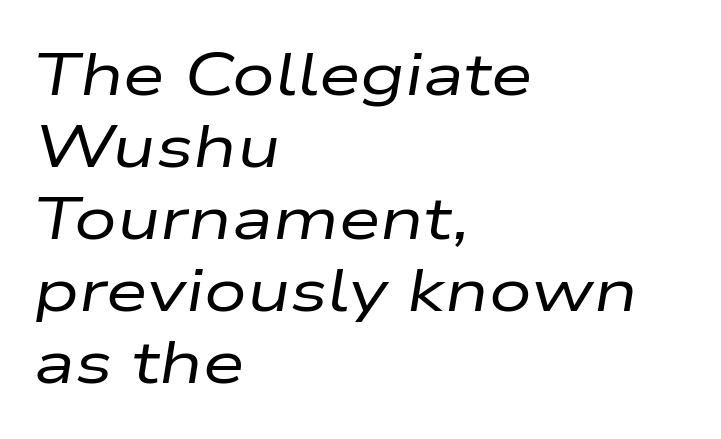
The image shows 60 px regular-weight, wide type, italic (leaning right); set left-aligned, line spacing 1.2x, normal letter spacing, not underlined; low stroke contrast and a medium x-height.
